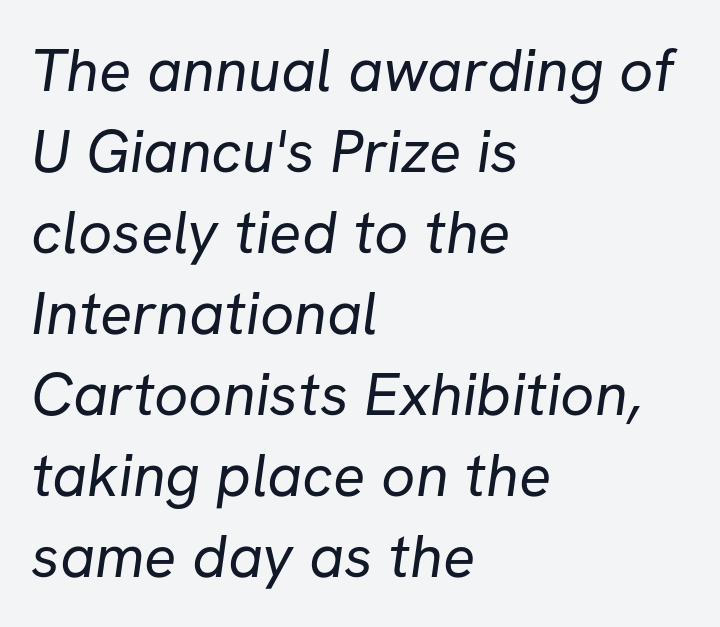
Q: Is the text bold? A: No.
Q: Is the typeface a serif or a sans-serif typeface? A: Sans-serif.
Q: Is the text underlined? A: No.
Q: How is the paragraph aligned? A: Left-aligned.
Q: Is the spacing between letters normal or unusually wide? A: Normal.
Q: Is the spacing between lines tight, normal or loose? A: Normal.
Q: Width (condensed, normal, or wide)? A: Normal.
Q: Stroke contrast? A: Low.
Q: x-height? A: Medium.
Q: Monospaced? A: No.
